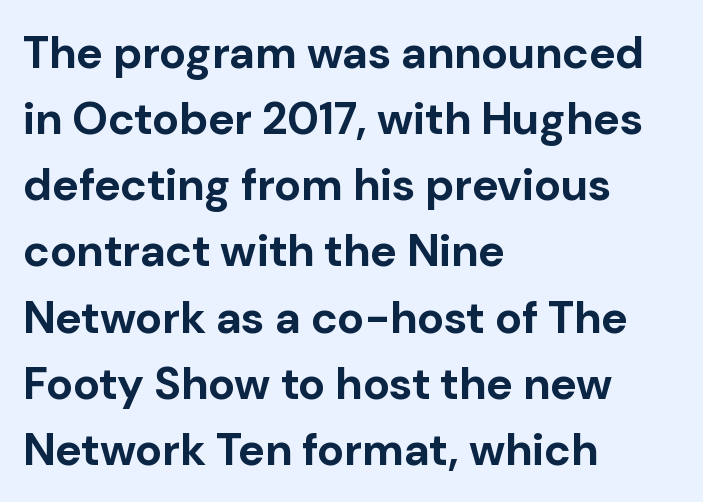
The glyphs in this specimen are sans serif. Is this a fixed-width face? No — the glyphs have proportional, varying widths. These lines sit exactly where default settings would place them. Check under the words: just untouched page.
